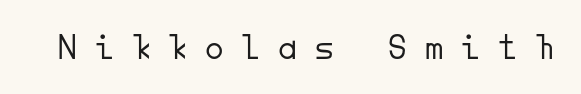
Q: Is the text bold? A: No.
Q: Is the text italic (slanted)? A: No, it is upright.
Q: Is the typeface a serif or a sans-serif typeface? A: Sans-serif.
Q: Is the text underlined? A: No.
Q: Is the spacing between letters normal or unusually wide? A: Unusually wide.
Q: Width (condensed, normal, or wide)? A: Normal.
Q: Stroke contrast? A: Low.
Q: x-height? A: Small.
Q: Monospaced? A: Yes.
